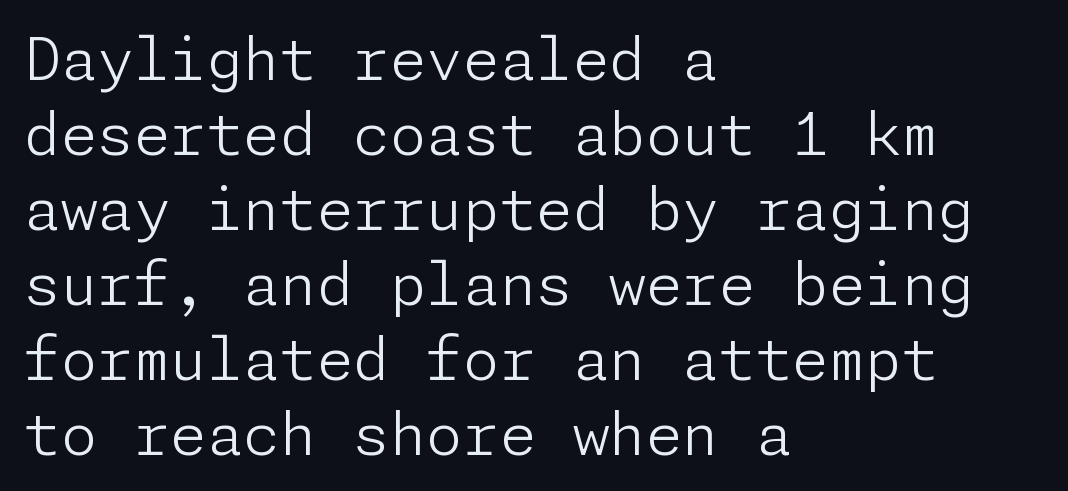
Q: Is the text bold? A: No.
Q: Is the text italic (slanted)? A: No, it is upright.
Q: Is the typeface a serif or a sans-serif typeface? A: Sans-serif.
Q: Is the text underlined? A: No.
Q: How is the paragraph aligned? A: Left-aligned.
Q: Is the spacing between letters normal or unusually wide? A: Normal.
Q: Is the spacing between lines tight, normal or loose? A: Normal.
Q: Width (condensed, normal, or wide)? A: Normal.
Q: Stroke contrast? A: Low.
Q: x-height? A: Medium.
